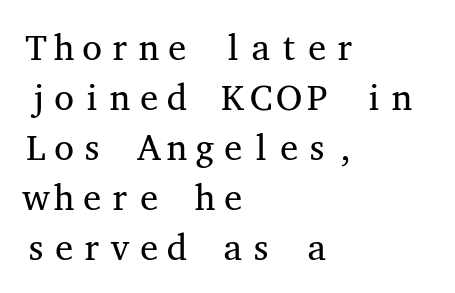
Q: Is the text bold? A: No.
Q: Is the text italic (slanted)? A: No, it is upright.
Q: Is the typeface a serif or a sans-serif typeface? A: Serif.
Q: Is the text underlined? A: No.
Q: How is the paragraph aligned? A: Left-aligned.
Q: Is the spacing between letters normal or unusually wide? A: Normal.
Q: Is the spacing between lines tight, normal or loose? A: Normal.
Q: Width (condensed, normal, or wide)? A: Wide.
Q: Stroke contrast? A: Medium.
Q: x-height? A: Medium.
Q: Monospaced? A: Yes.
